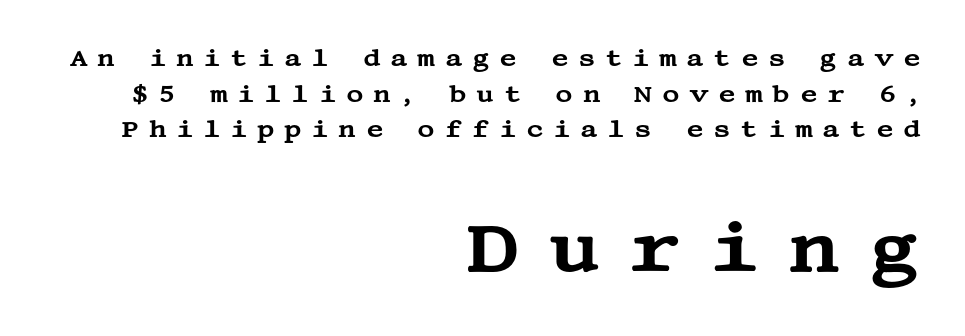
The image shows 71 px wide serif type, upright; set right-aligned, normal line spacing (1.48x), unusually wide letter spacing (+0.39 em), not underlined; the second (bottom) block is 2.96x larger; medium stroke contrast and a large x-height.
